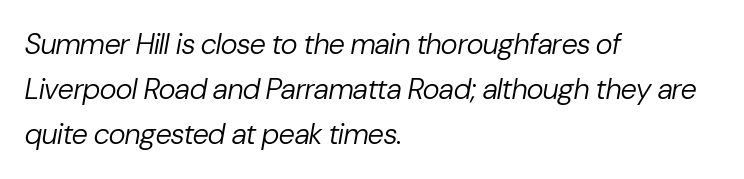
Q: Is the text bold? A: No.
Q: Is the text italic (slanted)? A: Yes, it leans right by about 10 degrees.
Q: Is the text underlined? A: No.
Q: How is the paragraph aligned? A: Left-aligned.
Q: Is the spacing between letters normal or unusually wide? A: Normal.
Q: Is the spacing between lines tight, normal or loose? A: Normal.
Q: Width (condensed, normal, or wide)? A: Normal.
Q: Stroke contrast? A: Low.
Q: x-height? A: Medium.
Q: Monospaced? A: No.
